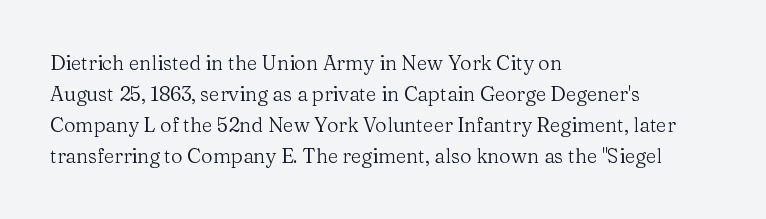
The image shows 20 px text type, upright; set left-aligned, normal line spacing (1.55x), normal letter spacing, not underlined.
